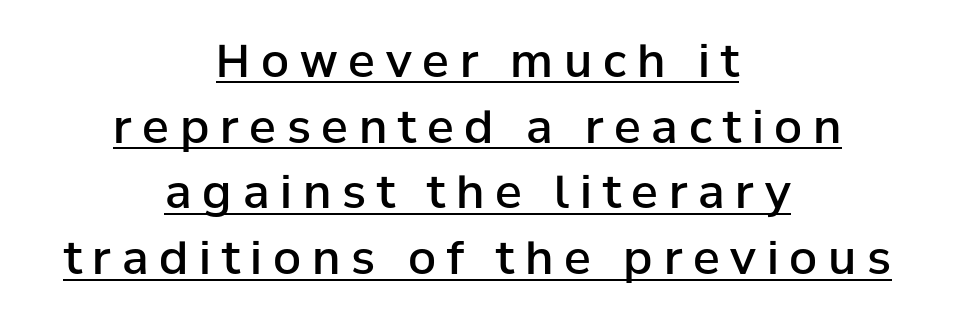
Q: Is the text bold? A: Semi-bold.
Q: Is the text italic (slanted)? A: No, it is upright.
Q: Is the typeface a serif or a sans-serif typeface? A: Sans-serif.
Q: Is the text underlined? A: Yes.
Q: How is the paragraph aligned? A: Centered.
Q: Is the spacing between letters normal or unusually wide? A: Unusually wide.
Q: Is the spacing between lines tight, normal or loose? A: Normal.
Q: Width (condensed, normal, or wide)? A: Normal.
Q: Stroke contrast? A: Low.
Q: x-height? A: Medium.
Q: Monospaced? A: No.
